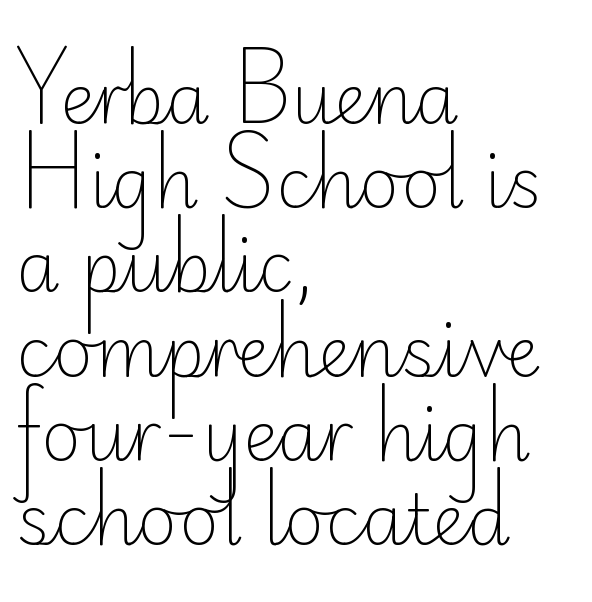
Q: Is the text bold? A: No.
Q: Is the text italic (slanted)? A: No, it is upright.
Q: Is the typeface a serif or a sans-serif typeface? A: Sans-serif.
Q: Is the text underlined? A: No.
Q: How is the paragraph aligned? A: Left-aligned.
Q: Is the spacing between letters normal or unusually wide? A: Normal.
Q: Width (condensed, normal, or wide)? A: Normal.
Q: Stroke contrast? A: Low.
Q: x-height? A: Small.
Q: Monospaced? A: No.
